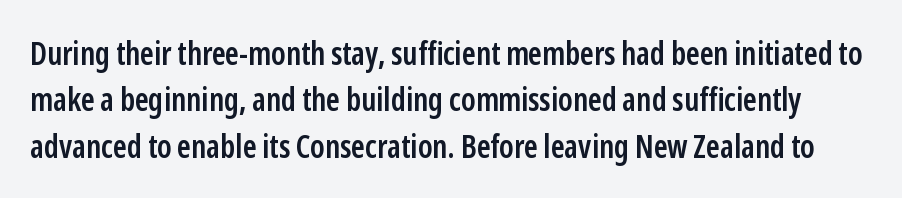
Q: Is the text bold? A: Semi-bold.
Q: Is the text italic (slanted)? A: No, it is upright.
Q: Is the typeface a serif or a sans-serif typeface? A: Sans-serif.
Q: Is the text underlined? A: No.
Q: Is the spacing between letters normal or unusually wide? A: Normal.
Q: Is the spacing between lines tight, normal or loose? A: Normal.
Q: Width (condensed, normal, or wide)? A: Condensed.
Q: Stroke contrast? A: Low.
Q: x-height? A: Medium.
Q: Monospaced? A: No.
